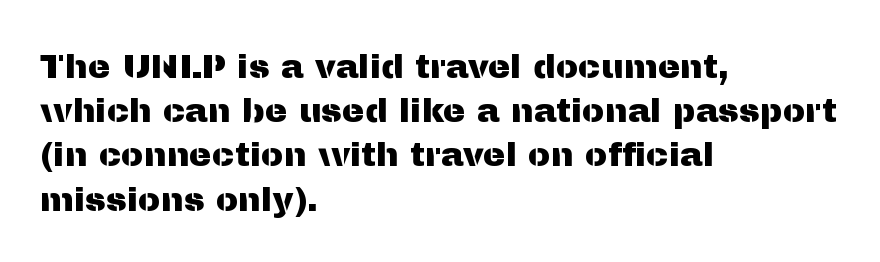
The image shows 34 px sans-serif type, upright; set left-aligned, normal line spacing (1.3x), normal letter spacing, not underlined; medium stroke contrast and a medium x-height.
